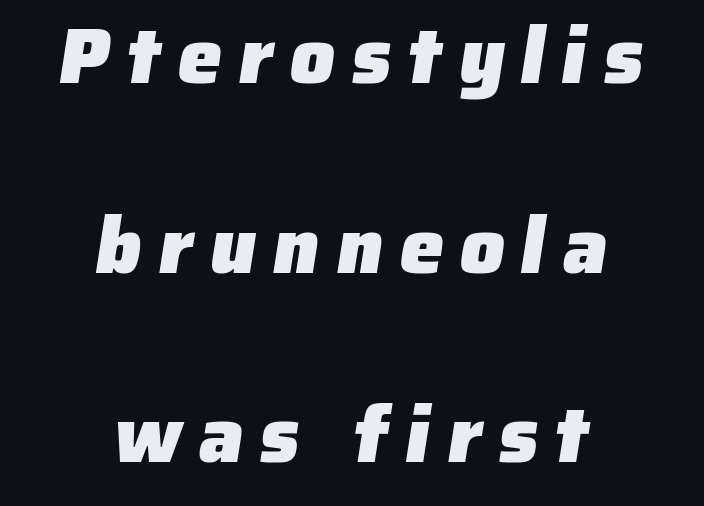
{"serif": "no", "bold": "yes", "weight": "heavy", "width": "normal", "stroke_contrast": "low", "x_height": "medium", "monospaced": "no", "underline": "no", "align": "center", "line_spacing": "loose", "line_spacing_ratio": 2.4, "letter_spacing": "wide", "letter_spacing_em": 0.21, "glyph_px": 79}
